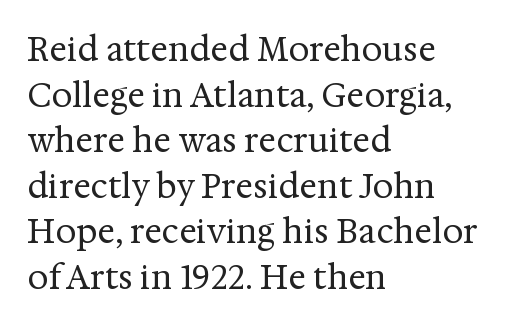
{"serif": "yes", "italic": "no", "bold": "no", "weight": "regular", "width": "normal", "stroke_contrast": "medium", "x_height": "medium", "monospaced": "no", "underline": "no", "align": "left", "line_spacing": "normal", "line_spacing_ratio": 1.38, "letter_spacing": "normal", "letter_spacing_em": 0.0, "glyph_px": 33}
